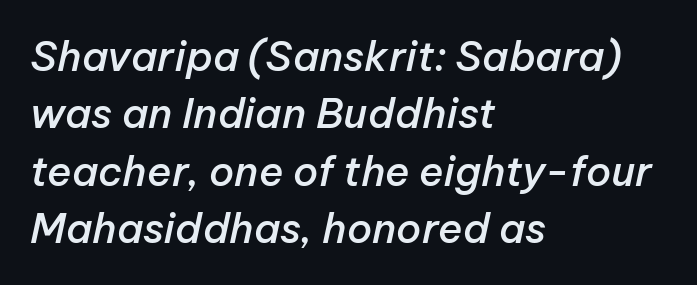
Q: Is the text bold? A: Semi-bold.
Q: Is the text italic (slanted)? A: Yes, it leans right by about 12 degrees.
Q: Is the text underlined? A: No.
Q: How is the paragraph aligned? A: Left-aligned.
Q: Is the spacing between letters normal or unusually wide? A: Normal.
Q: Is the spacing between lines tight, normal or loose? A: Normal.
Q: Width (condensed, normal, or wide)? A: Normal.
Q: Stroke contrast? A: Low.
Q: x-height? A: Medium.
Q: Monospaced? A: No.
